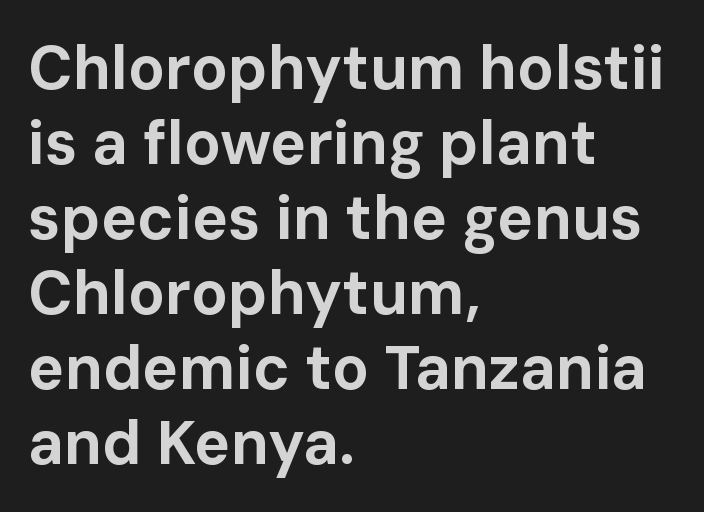
Each glyph is drawn with heavy, bold strokes. This sample uses an upright cut, with every glyph sitting square on the baseline. Alignment: flush left. The horizontal fit of the characters is conventional and even. Looks like regular typesetting: each glyph gets only the width it needs.
